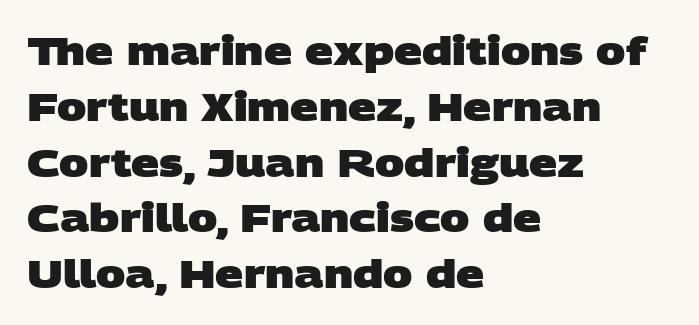
{"serif": "no", "bold": "yes", "weight": "heavy", "width": "wide", "stroke_contrast": "low", "x_height": "large", "monospaced": "no", "underline": "no", "align": "left", "line_spacing": "normal", "line_spacing_ratio": 1.43, "letter_spacing": "normal", "letter_spacing_em": 0.0, "glyph_px": 39}
